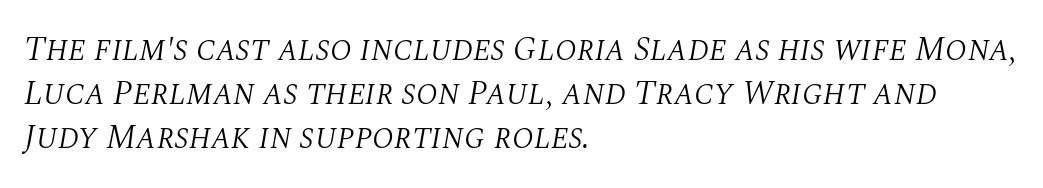
Left-aligned paragraph, ragged on the right. The font's italic variant was chosen for this text. The face used here is rendered with its standard letterfit. Each letter keeps its own natural width here, so spacing adapts to shape.
